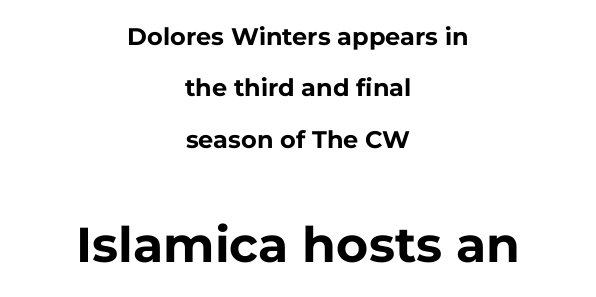
{"serif": "no", "italic": "no", "bold": "yes", "weight": "bold", "width": "normal", "stroke_contrast": "low", "x_height": "medium", "monospaced": "no", "underline": "no", "align": "center", "line_spacing": "loose", "line_spacing_ratio": 2.14, "letter_spacing": "normal", "letter_spacing_em": 0.0, "larger_block": "second", "size_ratio": 2.04, "glyph_px": 49}
